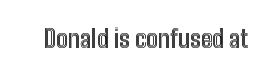
{"italic": "no", "underline": "no", "letter_spacing": "normal", "letter_spacing_em": 0.0, "glyph_px": 24}
